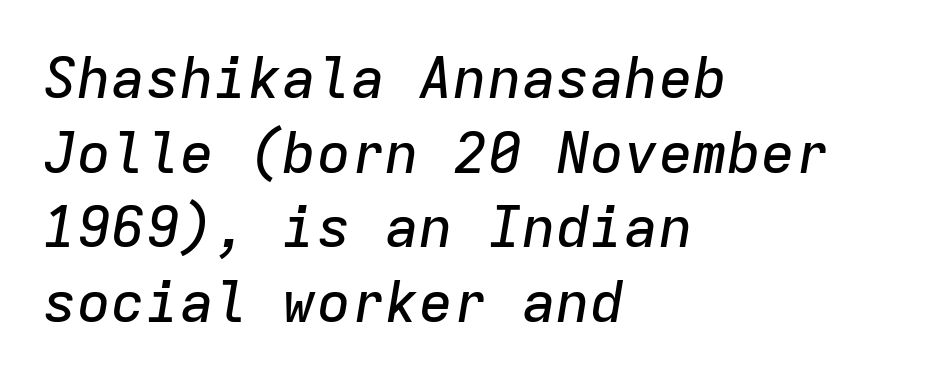
The image shows 57 px text type, italic (leaning right), monospaced; set left-aligned, normal line spacing (1.31x), normal letter spacing, not underlined; low stroke contrast and a medium x-height.
